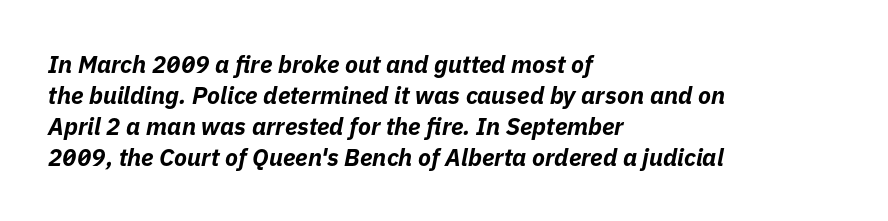
The image shows 24 px bold type, italic (leaning right); set left-aligned, normal line spacing (1.29x), normal letter spacing, not underlined.
